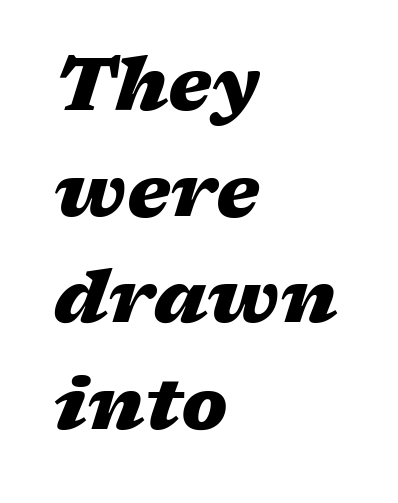
Q: Is the text bold? A: Yes.
Q: Is the text italic (slanted)? A: Yes, it leans right by about 17 degrees.
Q: Is the text underlined? A: No.
Q: How is the paragraph aligned? A: Left-aligned.
Q: Is the spacing between letters normal or unusually wide? A: Normal.
Q: Is the spacing between lines tight, normal or loose? A: Normal.
Q: Width (condensed, normal, or wide)? A: Wide.
Q: Stroke contrast? A: Medium.
Q: x-height? A: Medium.
Q: Monospaced? A: No.
